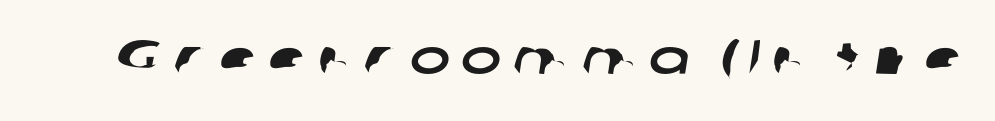
The image shows 48 px wide sans-serif type; set unusually wide letter spacing (+0.24 em), not underlined; low stroke contrast and a medium x-height.
